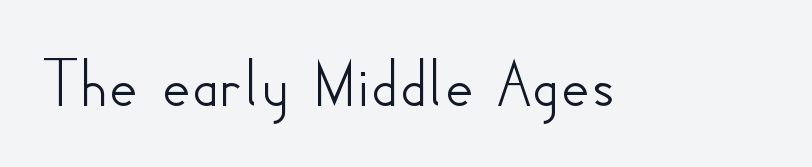
Q: Is the text italic (slanted)? A: No, it is upright.
Q: Is the typeface a serif or a sans-serif typeface? A: Sans-serif.
Q: Is the text underlined? A: No.
Q: Is the spacing between letters normal or unusually wide? A: Normal.
Q: Width (condensed, normal, or wide)? A: Normal.
Q: Stroke contrast? A: Low.
Q: x-height? A: Small.
Q: Monospaced? A: No.
